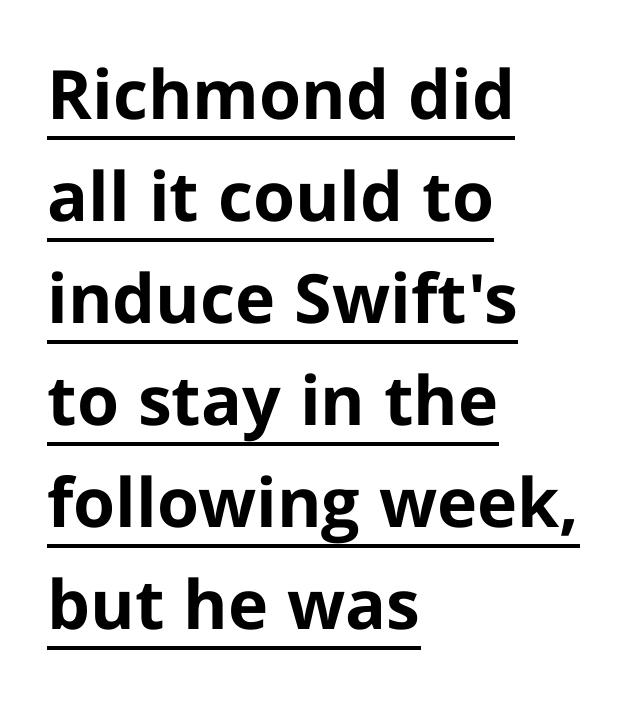
Q: Is the text bold? A: Yes.
Q: Is the text italic (slanted)? A: No, it is upright.
Q: Is the typeface a serif or a sans-serif typeface? A: Sans-serif.
Q: Is the text underlined? A: Yes.
Q: How is the paragraph aligned? A: Left-aligned.
Q: Is the spacing between letters normal or unusually wide? A: Normal.
Q: Is the spacing between lines tight, normal or loose? A: Normal.
Q: Width (condensed, normal, or wide)? A: Normal.
Q: Stroke contrast? A: Low.
Q: x-height? A: Medium.
Q: Monospaced? A: No.
